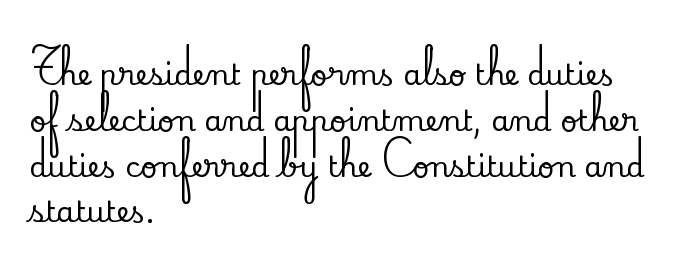
The image shows 29 px serif type, upright; set left-aligned, normal line spacing (1.58x), normal letter spacing, not underlined; low stroke contrast and a small x-height.
